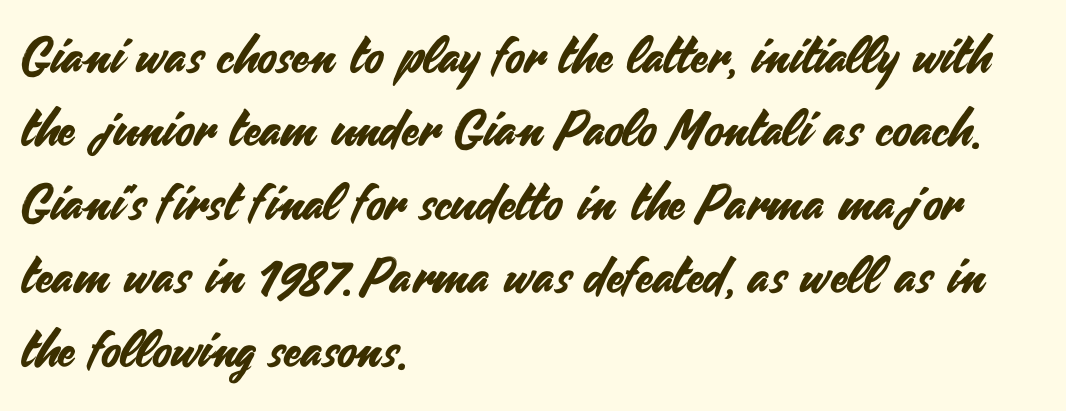
The image shows 50 px sans-serif type; set left-aligned, normal line spacing (1.47x), normal letter spacing, not underlined; medium stroke contrast and a small x-height.
